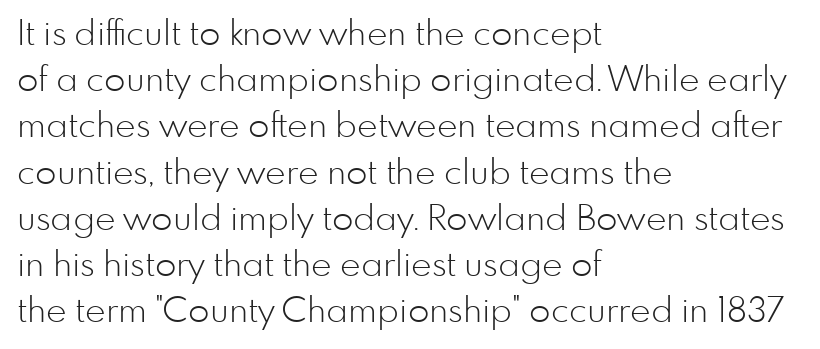
The image shows 35 px light sans-serif type, upright; set left-aligned, normal line spacing (1.32x), normal letter spacing, not underlined; low stroke contrast and a small x-height.
